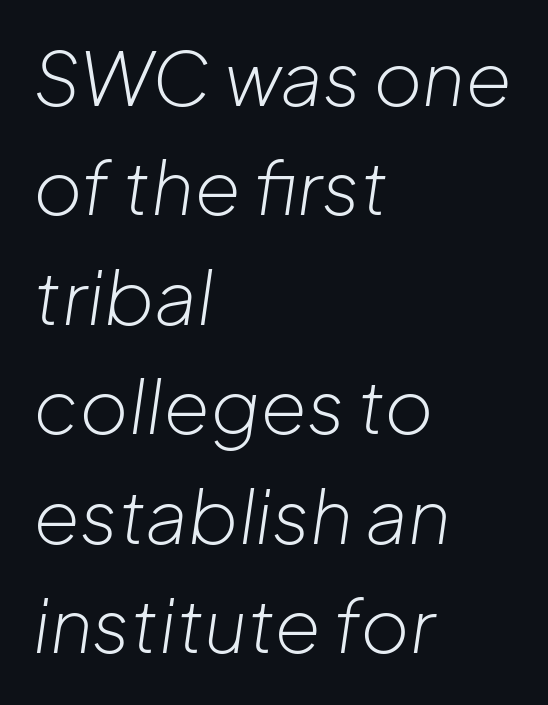
{"italic": "yes", "lean": "right", "slant_degrees": 8, "bold": "no", "weight": "light", "width": "normal", "stroke_contrast": "low", "x_height": "medium", "monospaced": "no", "underline": "no", "align": "left", "line_spacing": "normal", "line_spacing_ratio": 1.46, "letter_spacing": "normal", "letter_spacing_em": 0.0, "glyph_px": 75}
